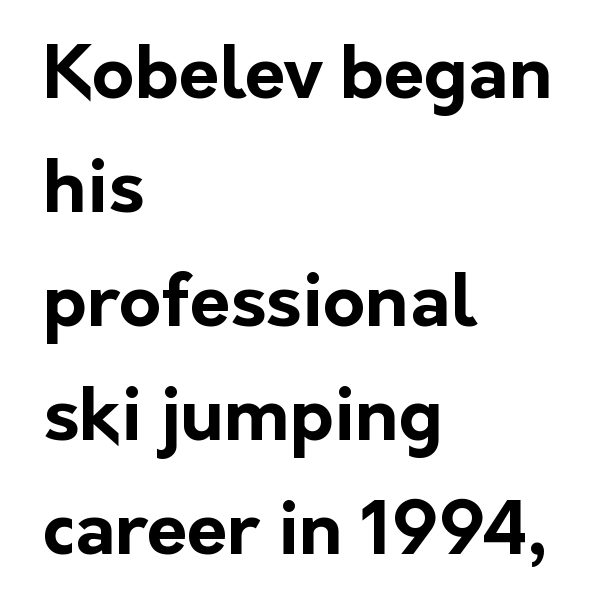
Ordinary non-slanted type is in use. Bare-footed words on every line. Left-aligned paragraph, ragged on the right. Proportional: the letters do not fall into vertical columns. Students, observe: this is what conventionally led text looks like. Short note: letters normally spaced.
